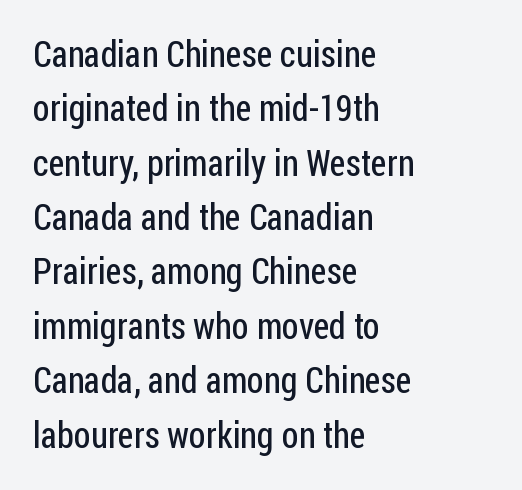
The image shows 36 px regular-weight, condensed sans-serif type, upright; set left-aligned, normal line spacing (1.51x), normal letter spacing, not underlined; low stroke contrast and a medium x-height.
